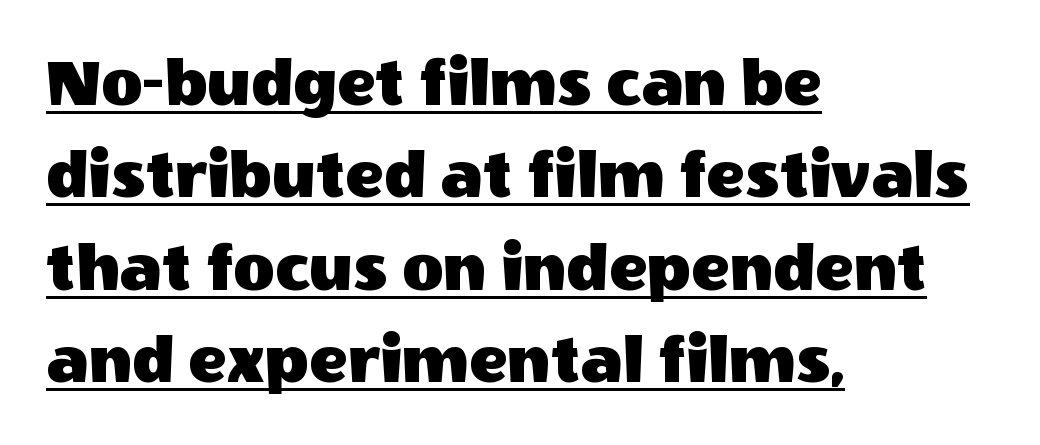
Q: Is the text italic (slanted)? A: No, it is upright.
Q: Is the typeface a serif or a sans-serif typeface? A: Sans-serif.
Q: Is the text underlined? A: Yes.
Q: How is the paragraph aligned? A: Left-aligned.
Q: Is the spacing between letters normal or unusually wide? A: Normal.
Q: Is the spacing between lines tight, normal or loose? A: Normal.
Q: Width (condensed, normal, or wide)? A: Normal.
Q: x-height? A: Large.
Q: Monospaced? A: No.
